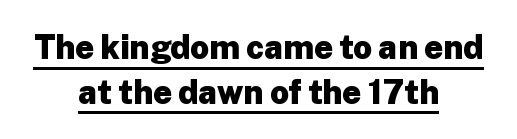
Q: Is the text bold? A: Yes.
Q: Is the text italic (slanted)? A: No, it is upright.
Q: Is the typeface a serif or a sans-serif typeface? A: Sans-serif.
Q: Is the text underlined? A: Yes.
Q: How is the paragraph aligned? A: Centered.
Q: Is the spacing between letters normal or unusually wide? A: Normal.
Q: Is the spacing between lines tight, normal or loose? A: Normal.
Q: Width (condensed, normal, or wide)? A: Normal.
Q: Stroke contrast? A: Low.
Q: x-height? A: Medium.
Q: Monospaced? A: No.
